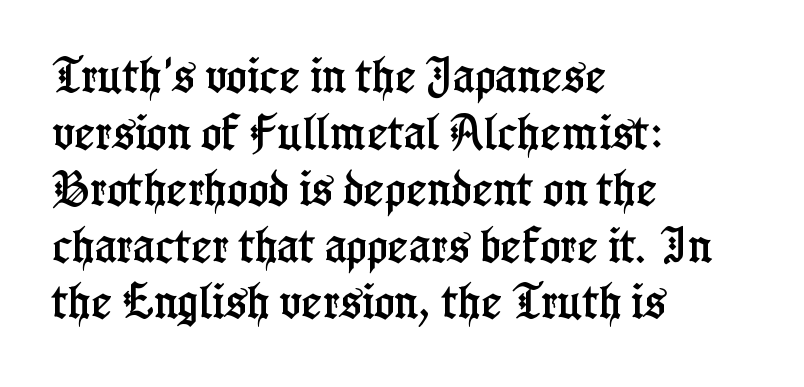
The image shows 39 px condensed serif type, upright; set left-aligned, normal line spacing (1.45x), normal letter spacing, not underlined; low stroke contrast and a medium x-height.
